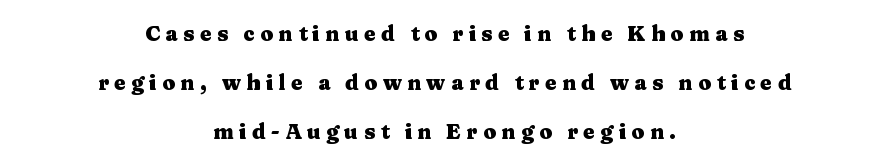
Q: Is the text bold? A: Yes.
Q: Is the text italic (slanted)? A: No, it is upright.
Q: Is the text underlined? A: No.
Q: How is the paragraph aligned? A: Centered.
Q: Is the spacing between letters normal or unusually wide? A: Unusually wide.
Q: Is the spacing between lines tight, normal or loose? A: Loose.
